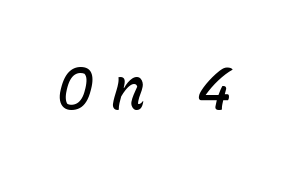
{"italic": "yes", "lean": "right", "slant_degrees": 15, "bold": "semi", "weight": "semibold", "width": "normal", "stroke_contrast": "low", "x_height": "medium", "monospaced": "no", "underline": "no", "letter_spacing": "wide", "letter_spacing_em": 0.29, "glyph_px": 58}
